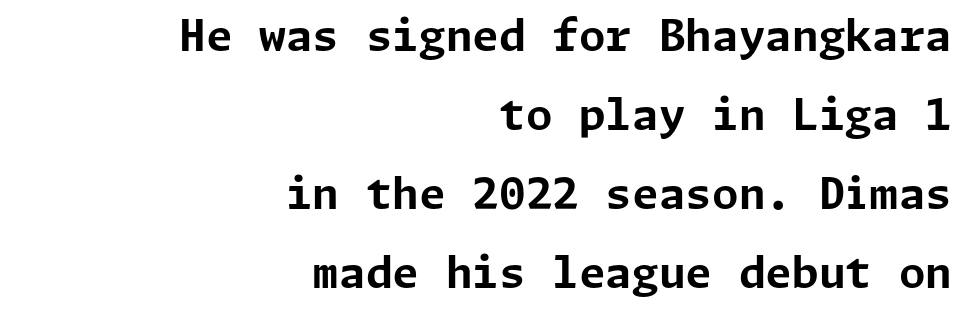
Honestly, there is no underline to notice here at all. A student would call this right alignment; a typographer would say flush right, rag left. Strong, thick strokes mark this as bold type. Between one letter and the next there's only the usual sliver of space.
